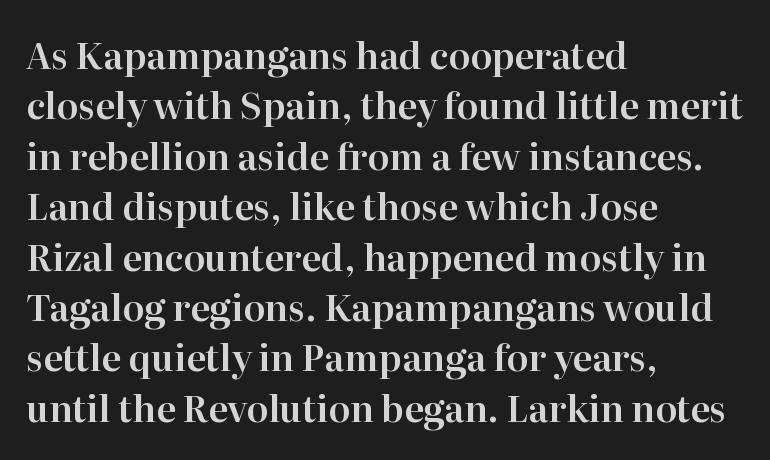
{"serif": "yes", "italic": "no", "width": "normal", "stroke_contrast": "high", "x_height": "medium", "monospaced": "no", "underline": "no", "align": "left", "line_spacing": "normal", "line_spacing_ratio": 1.4, "letter_spacing": "normal", "letter_spacing_em": 0.0, "glyph_px": 36}
